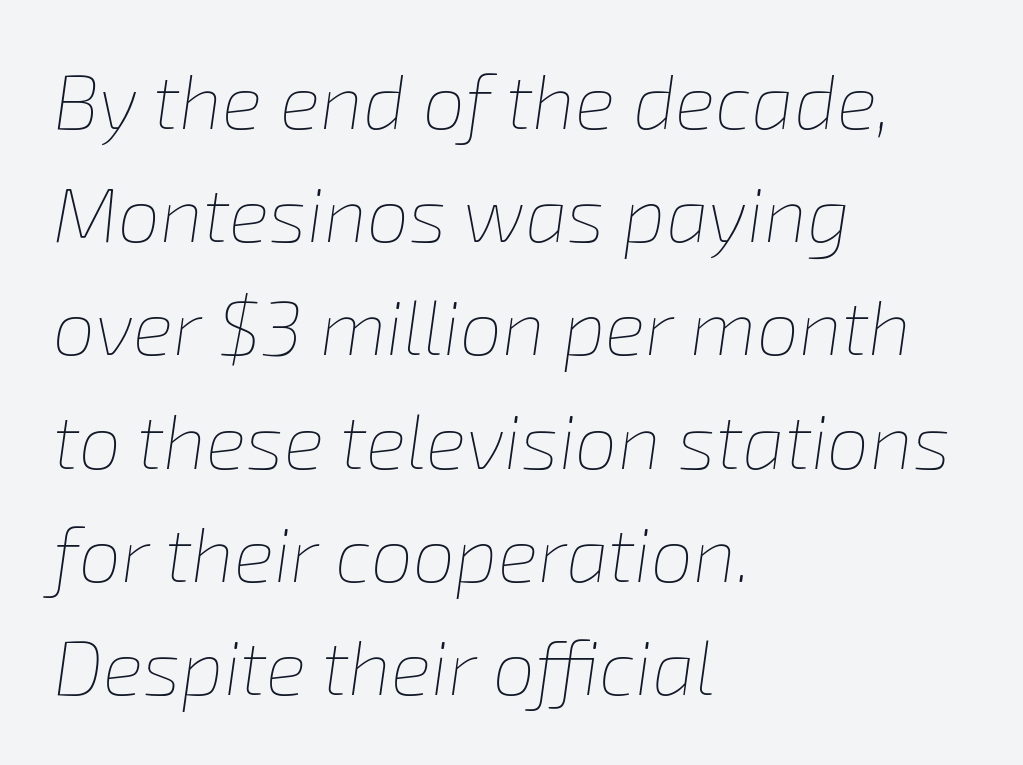
The gap between lines stays unmarked. Horizontally, the lines are justified to the leading edge only. These lines sit exactly where default settings would place them. These lines are rendered in a variable-pitch font. A light-to-regular cut is what we see here.
